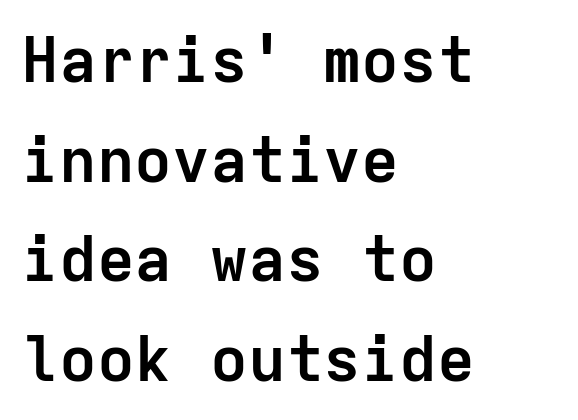
The paragraph has a hard left edge and a soft right edge. Students, observe: this is what conventionally led text looks like. The gap between lines stays unmarked. This rendering employs a face without finishing strokes, i.e., a sans-serif. Thick stems and heavy bowls — unmistakably bold. Students, note that the glyphs here touch the page at normal intervals.
